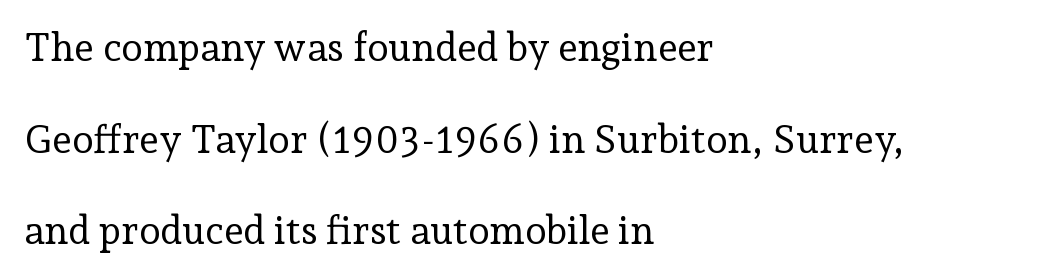
Q: Is the text bold? A: No.
Q: Is the text italic (slanted)? A: No, it is upright.
Q: Is the typeface a serif or a sans-serif typeface? A: Serif.
Q: Is the text underlined? A: No.
Q: How is the paragraph aligned? A: Left-aligned.
Q: Is the spacing between letters normal or unusually wide? A: Normal.
Q: Is the spacing between lines tight, normal or loose? A: Loose.
Q: Width (condensed, normal, or wide)? A: Normal.
Q: Stroke contrast? A: Low.
Q: x-height? A: Medium.
Q: Monospaced? A: No.
